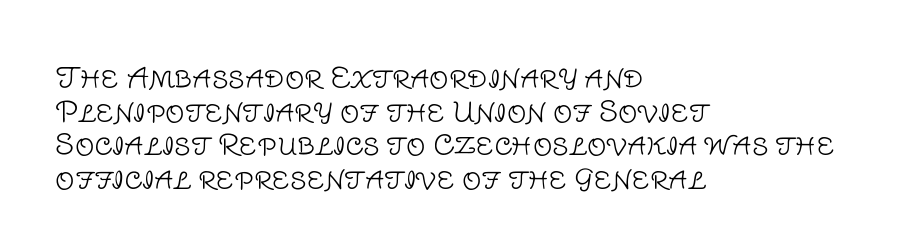
{"bold": "no", "underline": "no", "align": "left", "line_spacing": "normal", "line_spacing_ratio": 1.25, "letter_spacing": "normal", "letter_spacing_em": 0.0, "glyph_px": 27}
